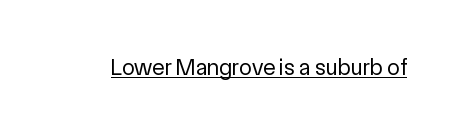
{"italic": "no", "bold": "no", "underline": "yes", "letter_spacing": "normal", "letter_spacing_em": 0.0, "glyph_px": 23}
